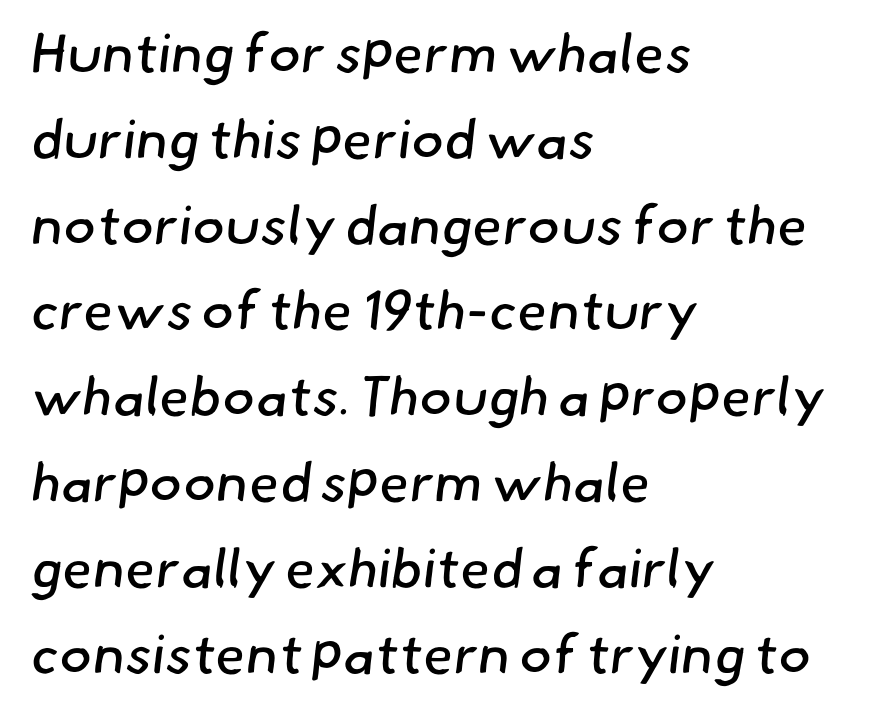
The image shows 55 px regular-weight sans-serif type; set left-aligned, normal line spacing (1.56x), normal letter spacing, not underlined; low stroke contrast and a small x-height.
